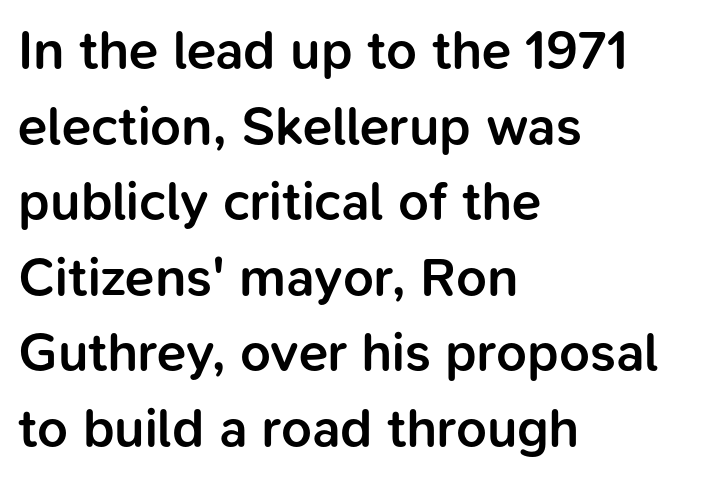
Q: Is the text bold? A: Semi-bold.
Q: Is the text italic (slanted)? A: No, it is upright.
Q: Is the typeface a serif or a sans-serif typeface? A: Sans-serif.
Q: Is the text underlined? A: No.
Q: How is the paragraph aligned? A: Left-aligned.
Q: Is the spacing between letters normal or unusually wide? A: Normal.
Q: Is the spacing between lines tight, normal or loose? A: Normal.
Q: Width (condensed, normal, or wide)? A: Normal.
Q: Stroke contrast? A: Low.
Q: x-height? A: Medium.
Q: Monospaced? A: No.
